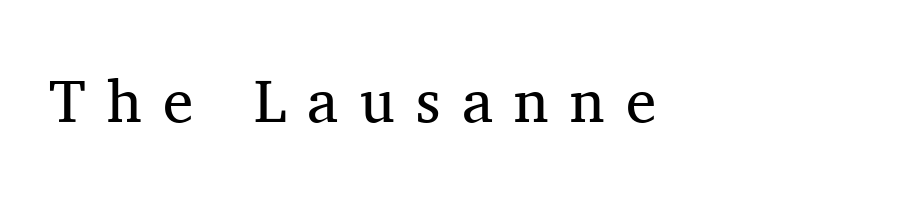
Q: Is the text bold? A: No.
Q: Is the text italic (slanted)? A: No, it is upright.
Q: Is the typeface a serif or a sans-serif typeface? A: Serif.
Q: Is the text underlined? A: No.
Q: How is the paragraph aligned? A: Left-aligned.
Q: Is the spacing between letters normal or unusually wide? A: Unusually wide.
Q: Width (condensed, normal, or wide)? A: Normal.
Q: Stroke contrast? A: Medium.
Q: x-height? A: Medium.
Q: Monospaced? A: No.
